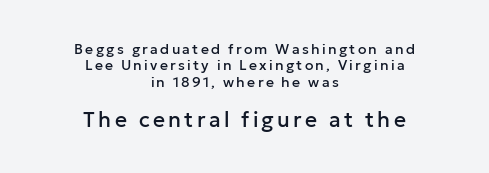
Q: Is the text italic (slanted)? A: No, it is upright.
Q: Is the text underlined? A: No.
Q: How is the paragraph aligned? A: Centered.
Q: Which block of text is set in a larger size, the first (top) or the second (bottom)? A: The second (bottom) one.
